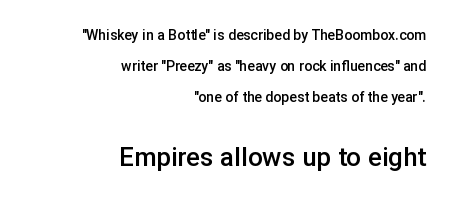
The second block has been scaled up relative to the first. This is roman type, the default non-slanted kind. Its strokes are somewhat broadened, the hallmark of semibold type. The baseline area is clear.
